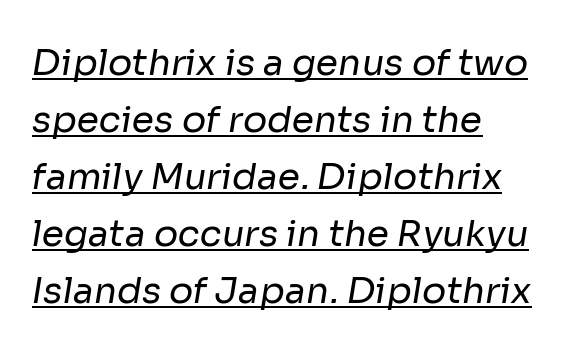
The image shows 36 px regular-weight sans-serif type; set left-aligned, normal line spacing (1.58x), normal letter spacing, underlined; low stroke contrast and a medium x-height.
